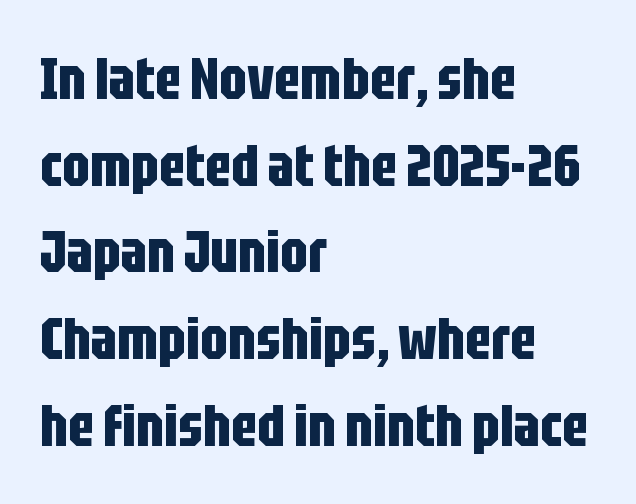
The image shows 59 px bold, condensed sans-serif type, upright; set left-aligned, normal line spacing (1.47x), normal letter spacing, not underlined; low stroke contrast and a large x-height.
